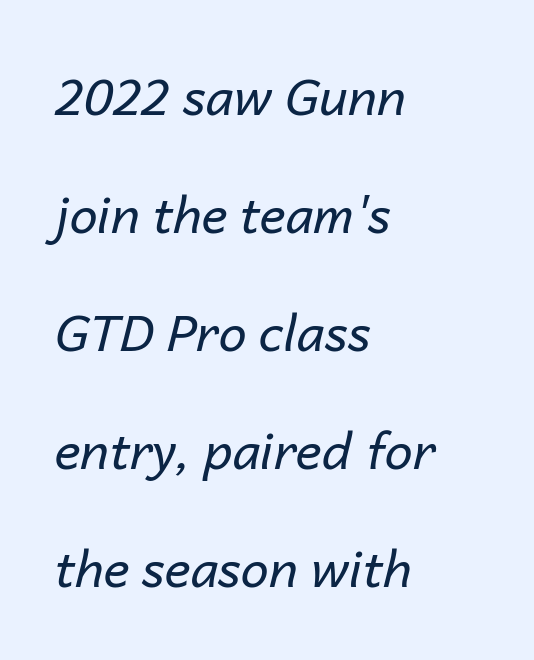
{"italic": "yes", "lean": "right", "slant_degrees": 14, "bold": "no", "weight": "regular", "width": "normal", "stroke_contrast": "low", "x_height": "medium", "monospaced": "no", "underline": "no", "align": "left", "line_spacing": "loose", "line_spacing_ratio": 2.36, "letter_spacing": "normal", "letter_spacing_em": 0.0, "glyph_px": 50}
